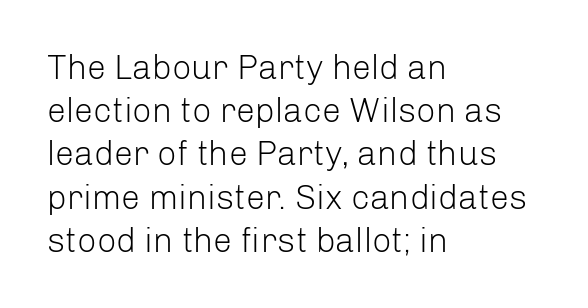
You could call the tracking neutral — neither tight nor loose. Classification — sans serif. Whoever set this chose a conventional vertical rhythm. The baseline area is clear. The letters advance in unequal steps, a hallmark of proportional type.
